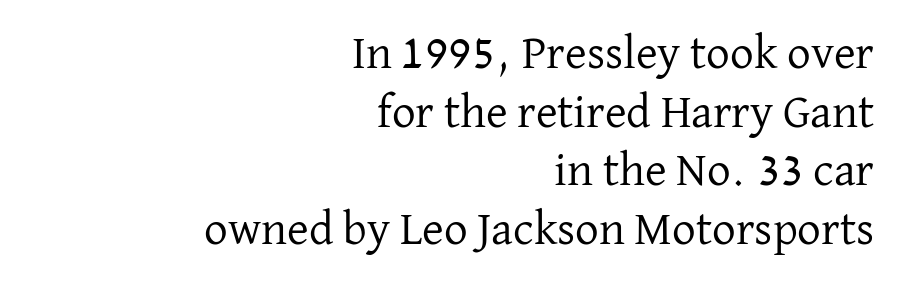
The image shows 47 px regular-weight serif type, upright; set right-aligned, normal line spacing (1.25x), normal letter spacing, not underlined; low stroke contrast and a medium x-height.
